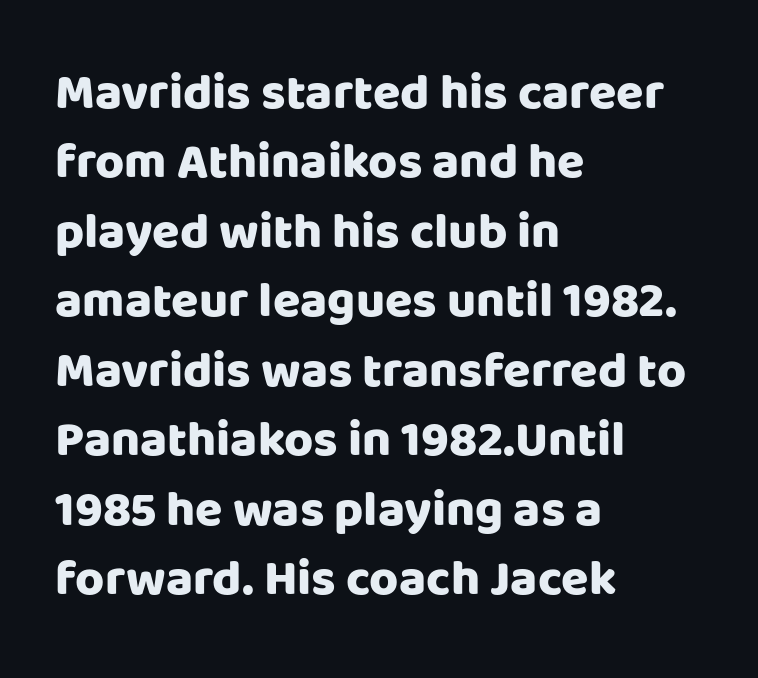
The image shows 50 px heavy sans-serif type, upright; set left-aligned, normal line spacing (1.39x), normal letter spacing, not underlined; low stroke contrast and a large x-height.
